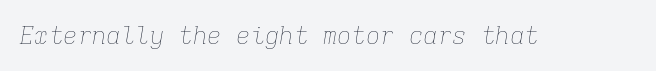
{"italic": "yes", "lean": "right", "slant_degrees": 9, "bold": "no", "underline": "no", "letter_spacing": "normal", "letter_spacing_em": 0.0, "glyph_px": 24}
